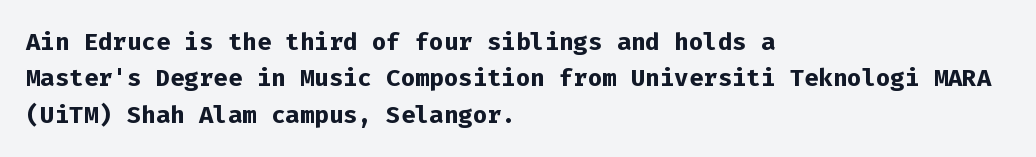
Q: Is the text bold? A: Yes.
Q: Is the text italic (slanted)? A: No, it is upright.
Q: Is the text underlined? A: No.
Q: How is the paragraph aligned? A: Left-aligned.
Q: Is the spacing between letters normal or unusually wide? A: Normal.
Q: Is the spacing between lines tight, normal or loose? A: Normal.
